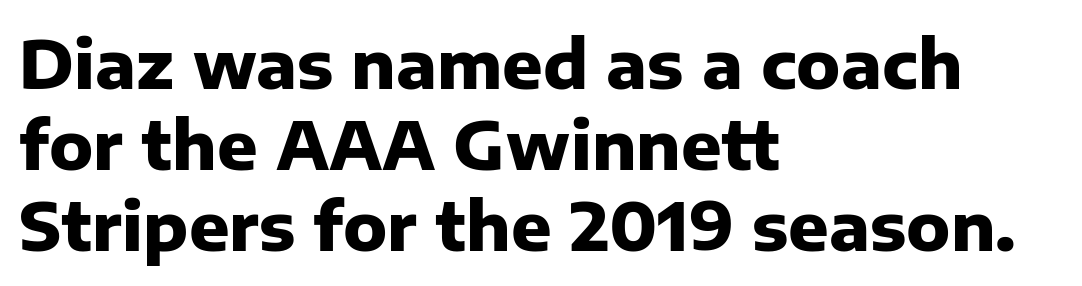
This is heavy type, rendered in bold. Varying glyph widths throughout — classic text-font behaviour. Students, note that the glyphs here touch the page at normal intervals. Does the copy run flush right? No — it runs flush left.
